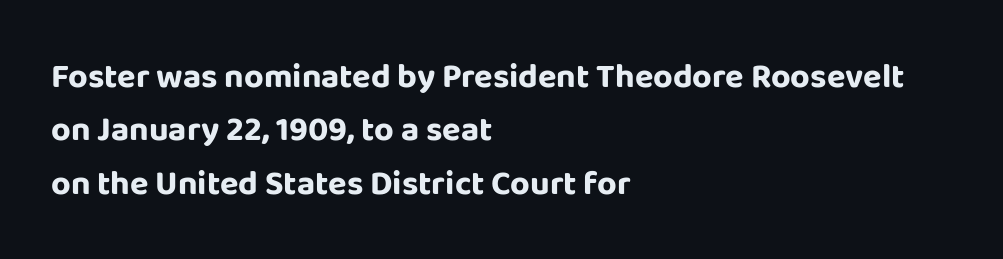
The rendering uses a moderate line-height, typical for paragraphs. The gap between lines stays unmarked. Thick stems and heavy bowls — unmistakably bold. Note the varied advance widths — an 'i' is clearly narrower than an 'm'. Visually the block forms a straight wall on the left and a jagged coastline on the right.
